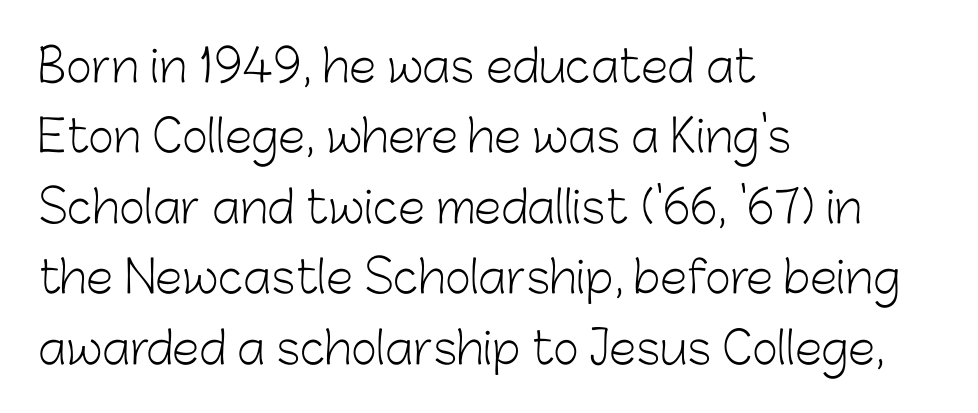
Q: Is the text bold? A: No.
Q: Is the text italic (slanted)? A: No, it is upright.
Q: Is the typeface a serif or a sans-serif typeface? A: Sans-serif.
Q: Is the text underlined? A: No.
Q: How is the paragraph aligned? A: Left-aligned.
Q: Is the spacing between letters normal or unusually wide? A: Normal.
Q: Is the spacing between lines tight, normal or loose? A: Normal.
Q: Width (condensed, normal, or wide)? A: Normal.
Q: Stroke contrast? A: Low.
Q: x-height? A: Medium.
Q: Monospaced? A: No.
